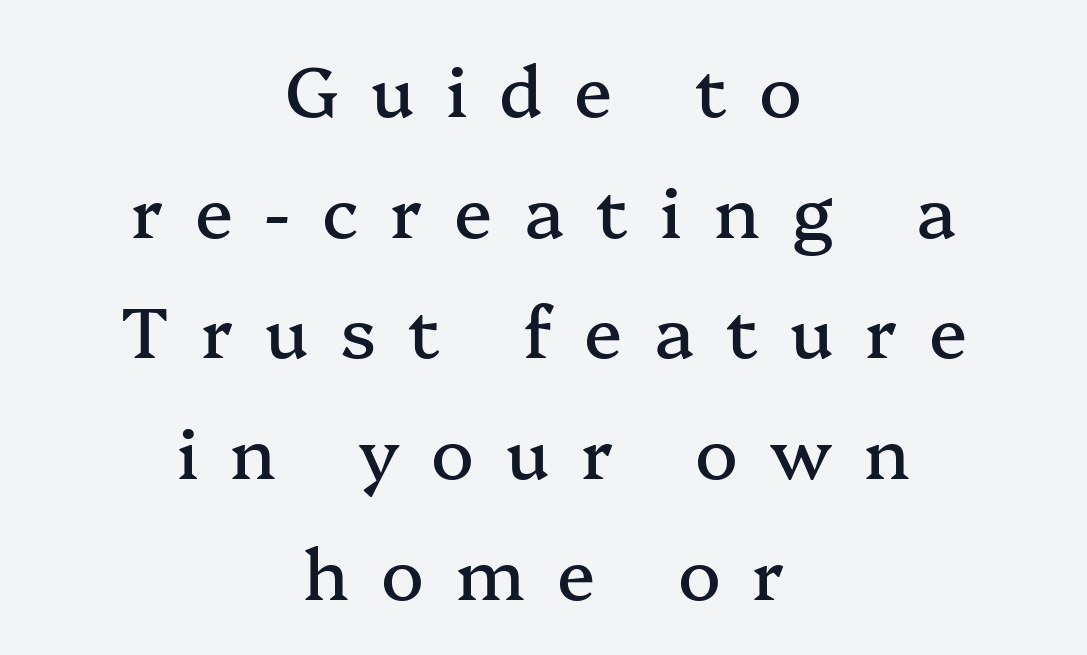
The image shows 71 px serif type, upright; set centered, normal line spacing (1.7x), unusually wide letter spacing (+0.45 em), not underlined; medium stroke contrast and a medium x-height.
